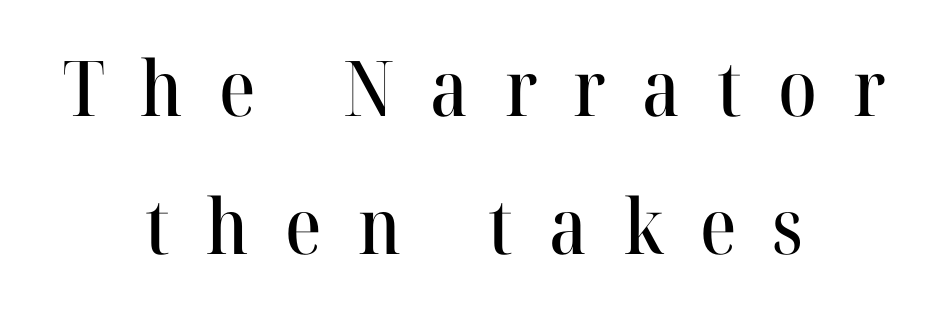
The image shows 77 px serif type, upright; set centered, line spacing 1.79x, unusually wide letter spacing (+0.47 em), not underlined; high stroke contrast and a medium x-height.
